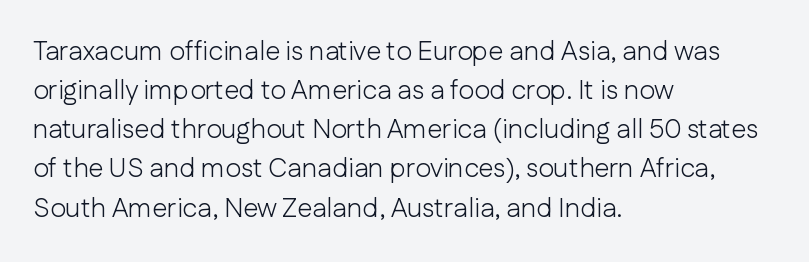
Default kerning and tracking; the words read as compact shapes. No heavy texture on the line: the type isn't bold. A roman cut, with each character standing at attention. Notice how the passage keeps a crisp vertical edge on the left only. Bare-footed words on every line.
